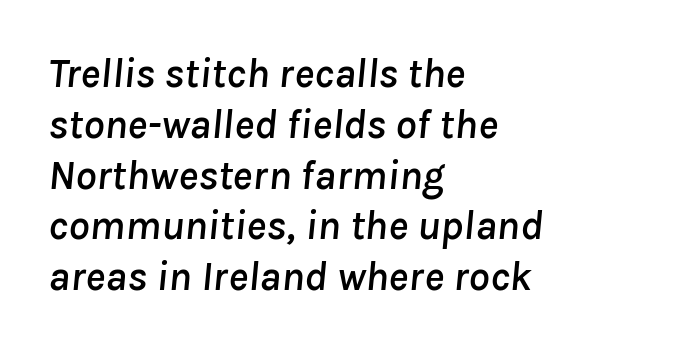
Q: Is the text italic (slanted)? A: Yes, it leans right by about 8 degrees.
Q: Is the text underlined? A: No.
Q: How is the paragraph aligned? A: Left-aligned.
Q: Is the spacing between letters normal or unusually wide? A: Normal.
Q: Width (condensed, normal, or wide)? A: Normal.
Q: Stroke contrast? A: Low.
Q: x-height? A: Medium.
Q: Monospaced? A: No.
